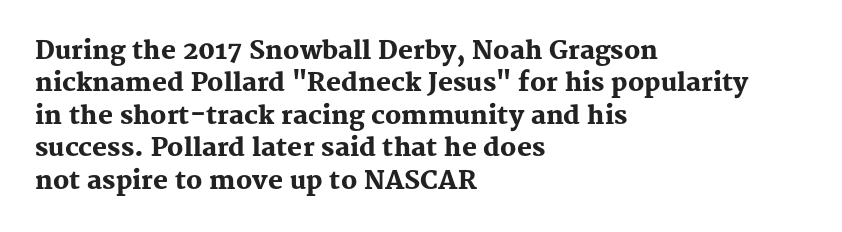
The image shows 25 px bold type, upright; set left-aligned, normal line spacing (1.3x), normal letter spacing, not underlined.
